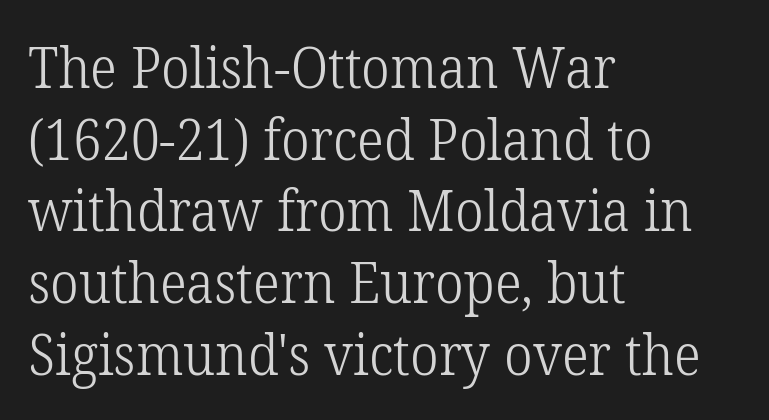
Q: Is the text bold? A: No.
Q: Is the text italic (slanted)? A: No, it is upright.
Q: Is the typeface a serif or a sans-serif typeface? A: Serif.
Q: Is the text underlined? A: No.
Q: How is the paragraph aligned? A: Left-aligned.
Q: Is the spacing between letters normal or unusually wide? A: Normal.
Q: Is the spacing between lines tight, normal or loose? A: Normal.
Q: Width (condensed, normal, or wide)? A: Normal.
Q: Stroke contrast? A: Low.
Q: x-height? A: Medium.
Q: Monospaced? A: No.
